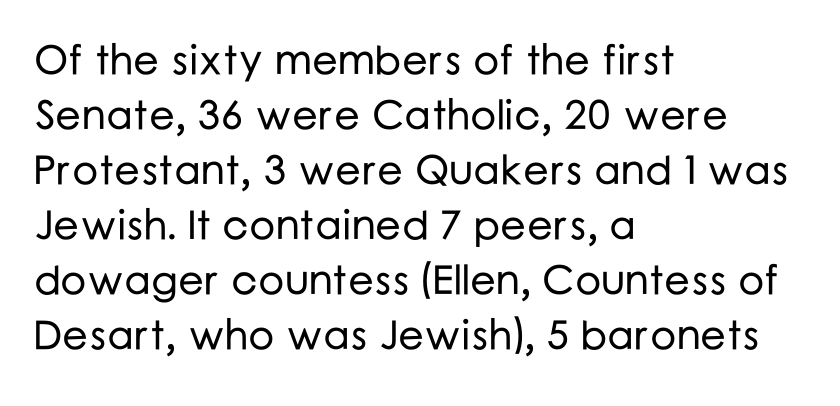
Q: Is the text italic (slanted)? A: No, it is upright.
Q: Is the typeface a serif or a sans-serif typeface? A: Sans-serif.
Q: Is the text underlined? A: No.
Q: How is the paragraph aligned? A: Left-aligned.
Q: Is the spacing between letters normal or unusually wide? A: Normal.
Q: Is the spacing between lines tight, normal or loose? A: Normal.
Q: Width (condensed, normal, or wide)? A: Normal.
Q: Stroke contrast? A: Low.
Q: x-height? A: Medium.
Q: Monospaced? A: No.
